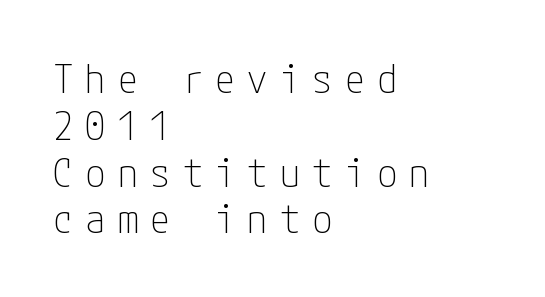
Q: Is the text bold? A: No.
Q: Is the text italic (slanted)? A: No, it is upright.
Q: Is the typeface a serif or a sans-serif typeface? A: Sans-serif.
Q: Is the text underlined? A: No.
Q: How is the paragraph aligned? A: Left-aligned.
Q: Is the spacing between letters normal or unusually wide? A: Unusually wide.
Q: Width (condensed, normal, or wide)? A: Condensed.
Q: Stroke contrast? A: Low.
Q: x-height? A: Medium.
